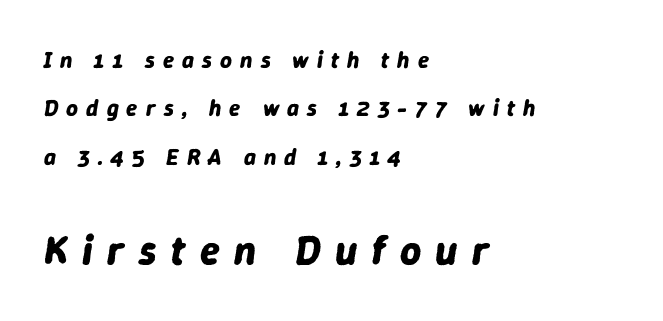
{"italic": "yes", "lean": "right", "slant_degrees": 9, "bold": "yes", "weight": "bold", "width": "normal", "stroke_contrast": "low", "x_height": "medium", "monospaced": "no", "underline": "no", "align": "left", "line_spacing": "loose", "line_spacing_ratio": 2.1, "letter_spacing": "wide", "letter_spacing_em": 0.35, "larger_block": "second", "size_ratio": 1.78, "glyph_px": 41}
